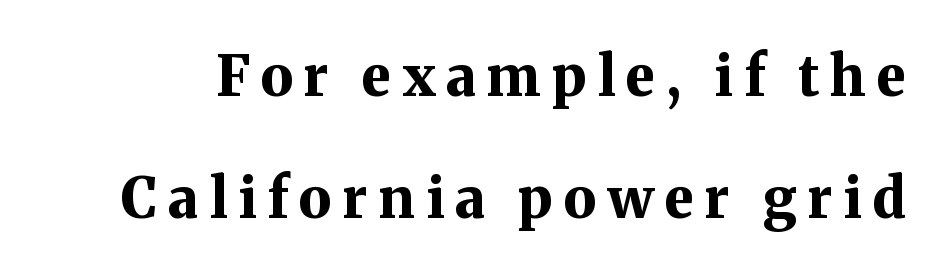
{"serif": "yes", "italic": "no", "bold": "yes", "weight": "bold", "width": "normal", "stroke_contrast": "medium", "x_height": "medium", "monospaced": "no", "underline": "no", "line_spacing": "loose", "line_spacing_ratio": 2.21, "letter_spacing": "wide", "letter_spacing_em": 0.2, "glyph_px": 55}
